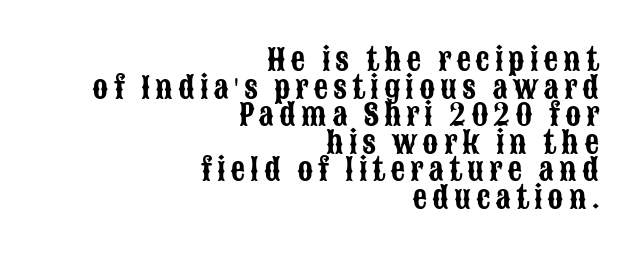
Tall strokes in this sample are plumb rather than angled. Is this a fixed-width face? No — the glyphs have proportional, varying widths. A typesetter would label this face a sans. The typesetter chose a ragged-left arrangement here. The string is rendered with underlining switched off.
